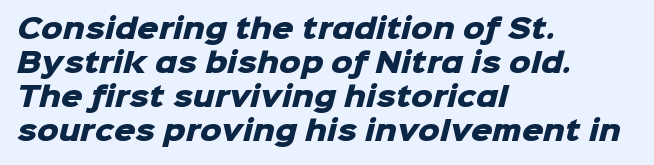
The image shows 27 px bold type; set left-aligned, normal line spacing (1.26x), normal letter spacing, not underlined.
